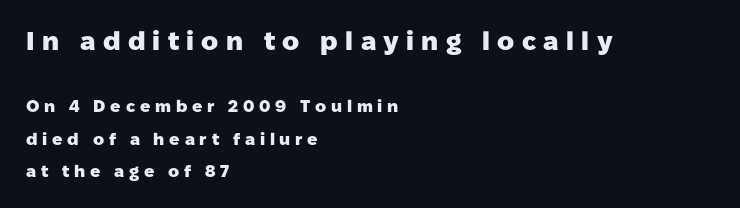
Q: Is the text bold? A: Yes.
Q: Is the text italic (slanted)? A: No, it is upright.
Q: Is the text underlined? A: No.
Q: How is the paragraph aligned? A: Left-aligned.
Q: Is the spacing between letters normal or unusually wide? A: Unusually wide.
Q: Is the spacing between lines tight, normal or loose? A: Loose.
Q: Which block of text is set in a larger size, the first (top) or the second (bottom)? A: The first (top) one.
